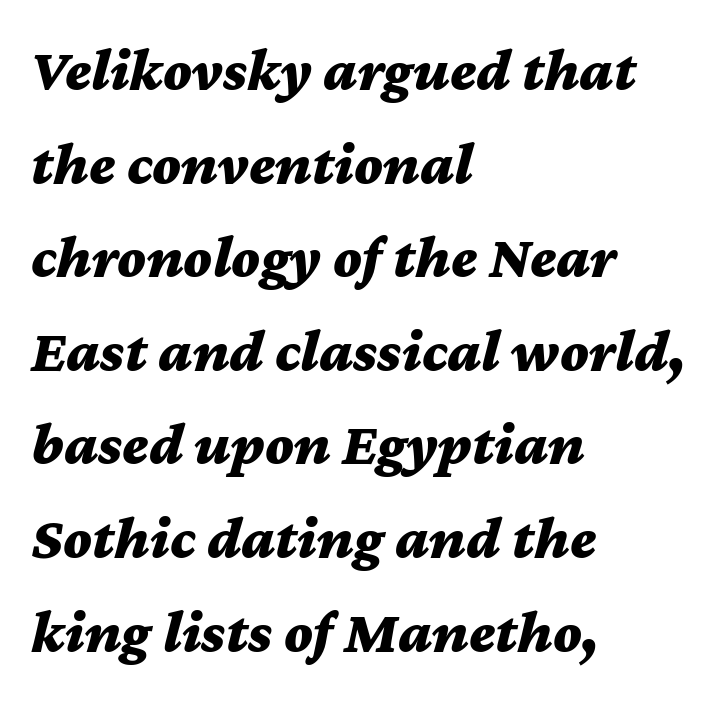
The image shows 60 px bold, wide type, italic (leaning right); set left-aligned, normal line spacing (1.56x), normal letter spacing, not underlined; medium stroke contrast and a medium x-height.
